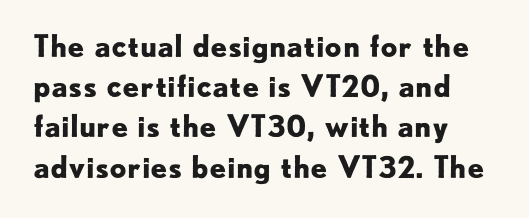
Q: Is the text bold? A: Yes.
Q: Is the text italic (slanted)? A: No, it is upright.
Q: Is the typeface a serif or a sans-serif typeface? A: Sans-serif.
Q: Is the text underlined? A: No.
Q: How is the paragraph aligned? A: Left-aligned.
Q: Is the spacing between letters normal or unusually wide? A: Normal.
Q: Is the spacing between lines tight, normal or loose? A: Normal.
Q: Width (condensed, normal, or wide)? A: Normal.
Q: Stroke contrast? A: Low.
Q: x-height? A: Small.
Q: Monospaced? A: No.
